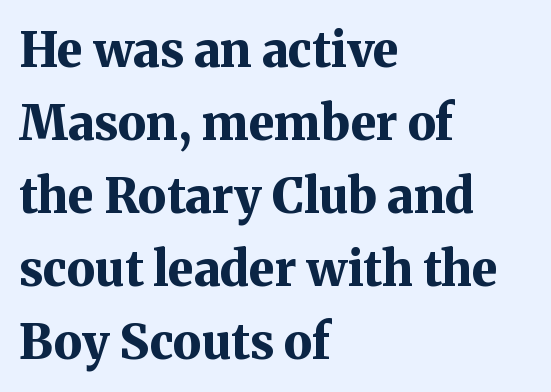
The image shows 48 px bold serif type, upright; set left-aligned, normal line spacing (1.52x), normal letter spacing, not underlined; medium stroke contrast and a medium x-height.
